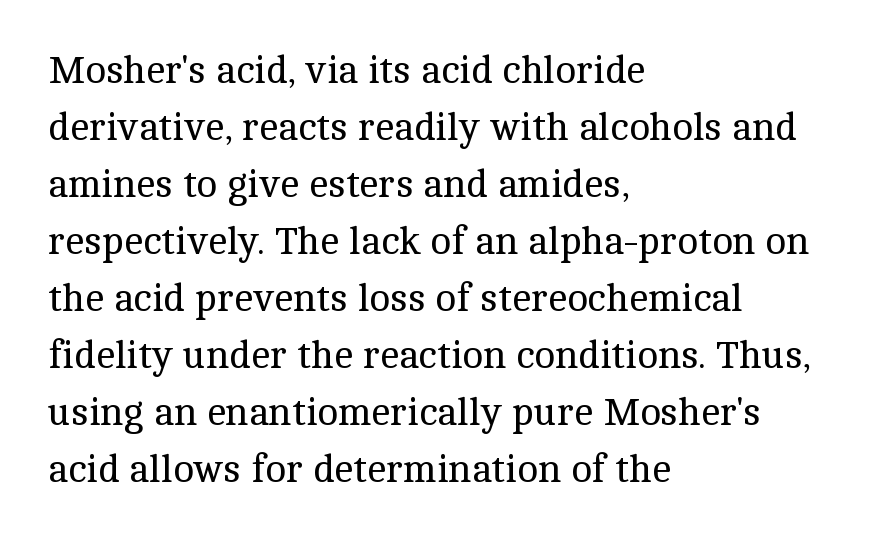
The image shows 39 px regular-weight serif type, upright; set left-aligned, normal line spacing (1.46x), normal letter spacing, not underlined; a medium x-height.
